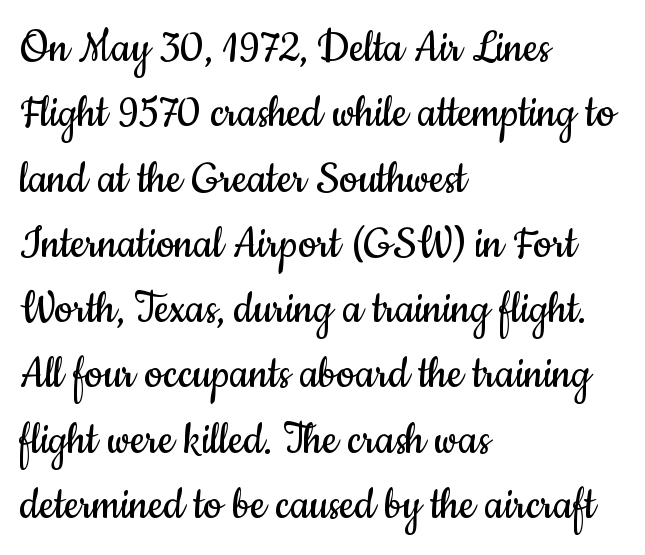
{"serif": "no", "bold": "no", "weight": "regular", "width": "condensed", "stroke_contrast": "low", "x_height": "small", "monospaced": "no", "underline": "no", "align": "left", "line_spacing": "normal", "line_spacing_ratio": 1.28, "letter_spacing": "normal", "letter_spacing_em": 0.0, "glyph_px": 51}
